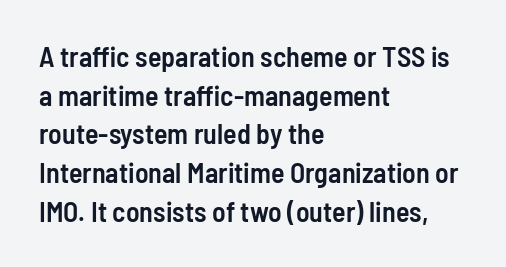
The image shows 28 px semibold, condensed sans-serif type, upright; set left-aligned, normal line spacing (1.38x), normal letter spacing, not underlined; low stroke contrast and a medium x-height.
